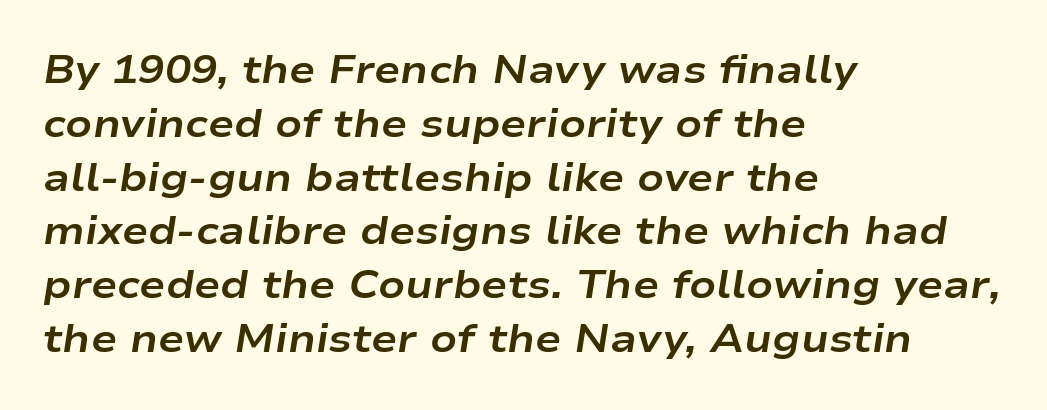
The image shows 39 px bold, wide type, italic (leaning right); set left-aligned, normal line spacing (1.38x), normal letter spacing, not underlined; low stroke contrast and a medium x-height.
